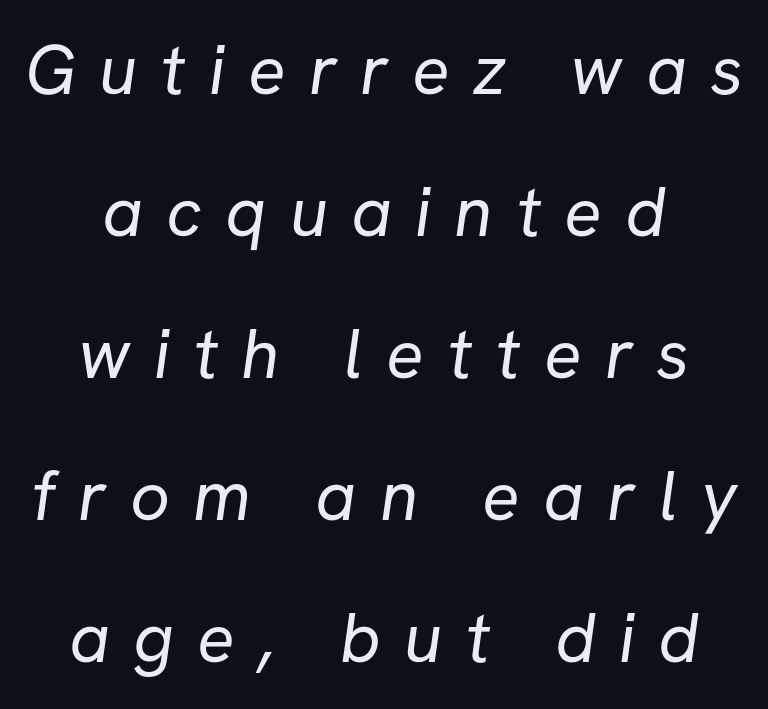
{"serif": "no", "bold": "no", "weight": "regular", "width": "normal", "stroke_contrast": "low", "x_height": "medium", "monospaced": "no", "underline": "no", "align": "center", "line_spacing": "loose", "line_spacing_ratio": 2.03, "letter_spacing": "wide", "letter_spacing_em": 0.33, "glyph_px": 70}
